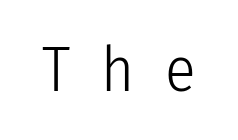
Q: Is the text bold? A: No.
Q: Is the text italic (slanted)? A: No, it is upright.
Q: Is the typeface a serif or a sans-serif typeface? A: Sans-serif.
Q: Is the text underlined? A: No.
Q: Is the spacing between letters normal or unusually wide? A: Unusually wide.
Q: Width (condensed, normal, or wide)? A: Condensed.
Q: Stroke contrast? A: Low.
Q: x-height? A: Medium.
Q: Monospaced? A: No.
